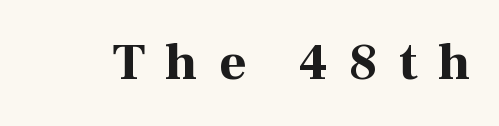
Q: Is the text bold? A: Yes.
Q: Is the text italic (slanted)? A: No, it is upright.
Q: Is the typeface a serif or a sans-serif typeface? A: Serif.
Q: Is the text underlined? A: No.
Q: Is the spacing between letters normal or unusually wide? A: Unusually wide.
Q: Width (condensed, normal, or wide)? A: Normal.
Q: Stroke contrast? A: High.
Q: x-height? A: Medium.
Q: Monospaced? A: No.
